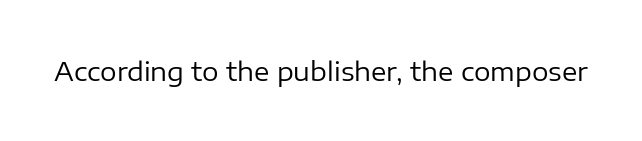
Q: Is the text bold? A: No.
Q: Is the text italic (slanted)? A: No, it is upright.
Q: Is the text underlined? A: No.
Q: Is the spacing between letters normal or unusually wide? A: Normal.
